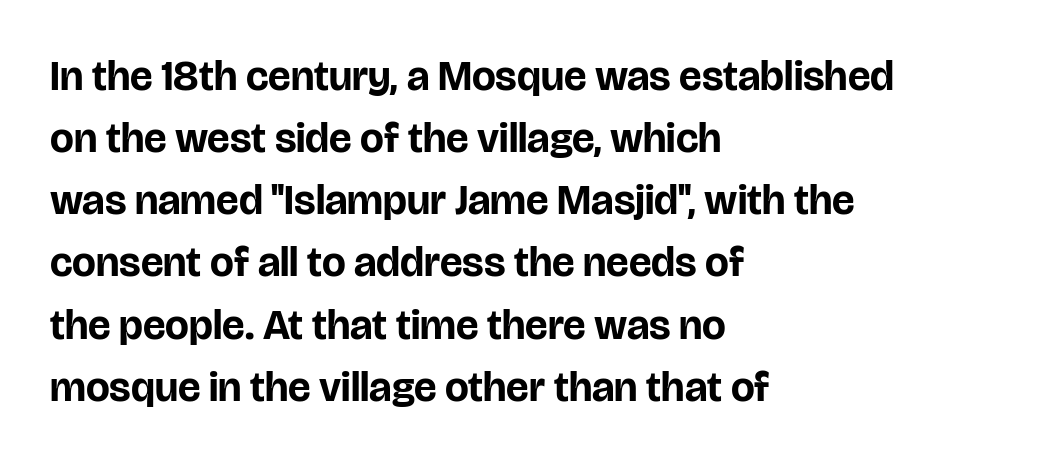
{"serif": "no", "italic": "no", "bold": "yes", "weight": "bold", "width": "normal", "stroke_contrast": "low", "x_height": "large", "monospaced": "no", "underline": "no", "align": "left", "line_spacing": "normal", "line_spacing_ratio": 1.48, "letter_spacing": "normal", "letter_spacing_em": 0.0, "glyph_px": 42}
